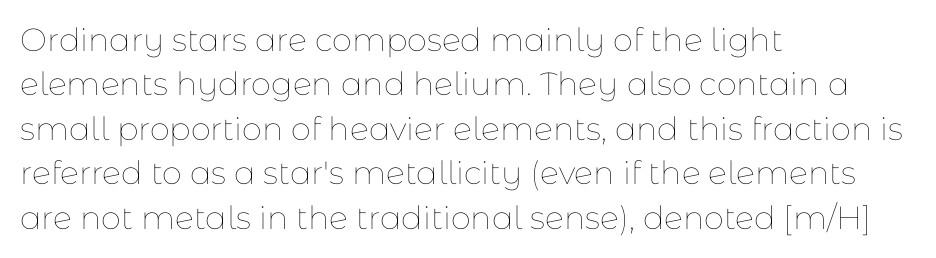
The image shows 32 px thin type, upright; set left-aligned, normal line spacing (1.39x), normal letter spacing, not underlined; low stroke contrast and a medium x-height.
